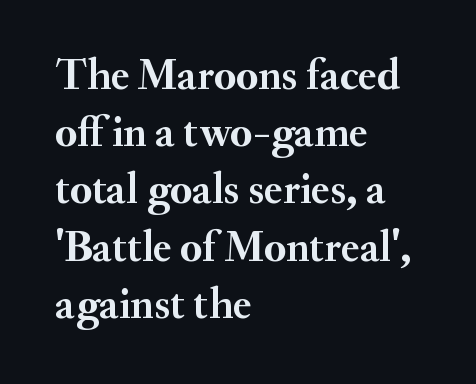
Q: Is the text bold? A: Yes.
Q: Is the text italic (slanted)? A: No, it is upright.
Q: Is the typeface a serif or a sans-serif typeface? A: Serif.
Q: Is the text underlined? A: No.
Q: How is the paragraph aligned? A: Left-aligned.
Q: Is the spacing between letters normal or unusually wide? A: Normal.
Q: Is the spacing between lines tight, normal or loose? A: Normal.
Q: Width (condensed, normal, or wide)? A: Normal.
Q: Stroke contrast? A: Medium.
Q: x-height? A: Small.
Q: Monospaced? A: No.
